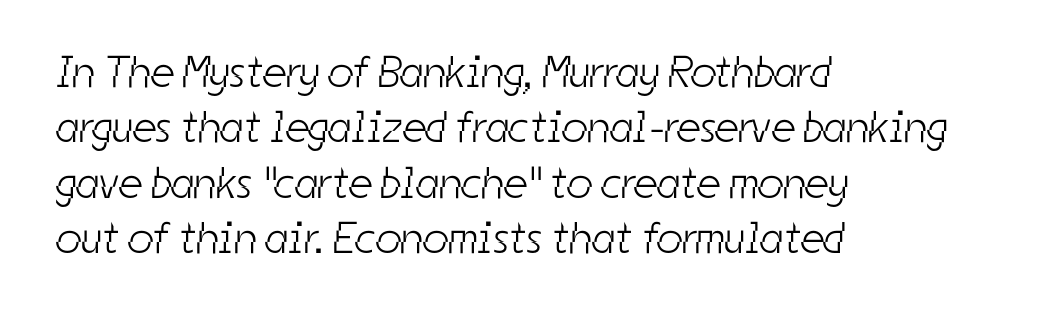
Q: Is the text bold? A: No.
Q: Is the typeface a serif or a sans-serif typeface? A: Sans-serif.
Q: Is the text underlined? A: No.
Q: How is the paragraph aligned? A: Left-aligned.
Q: Is the spacing between letters normal or unusually wide? A: Normal.
Q: Width (condensed, normal, or wide)? A: Condensed.
Q: Stroke contrast? A: Low.
Q: x-height? A: Medium.
Q: Monospaced? A: No.
